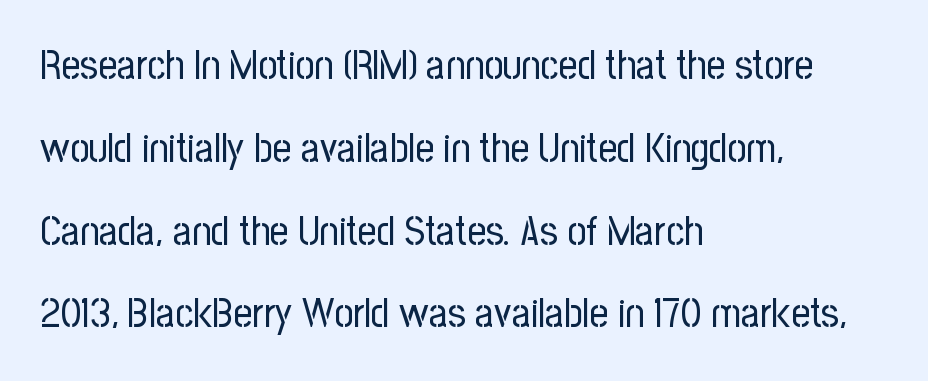
The ragged edge is on the right, which tells us the setting is flush left. These lines are rendered in a variable-pitch font. The passage shown is not underscored anywhere. Caption: standard tracking, unaltered. The designer went with a sans here, leaving each stem footless. Loosely led — the rows are spread out.
